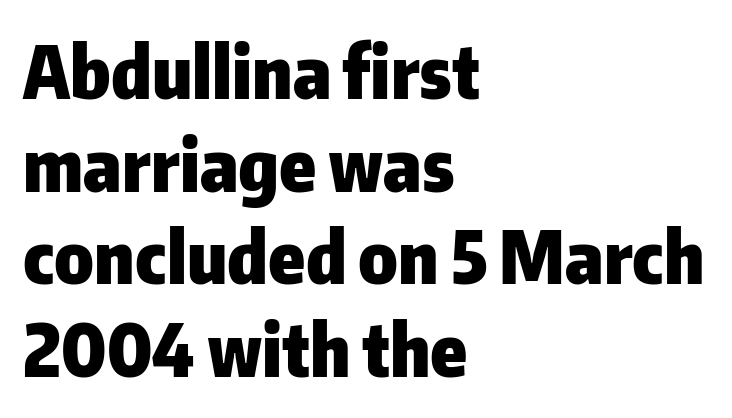
{"serif": "no", "italic": "no", "bold": "yes", "weight": "heavy", "width": "normal", "stroke_contrast": "low", "x_height": "medium", "monospaced": "no", "underline": "no", "align": "left", "line_spacing": "normal", "line_spacing_ratio": 1.27, "letter_spacing": "normal", "letter_spacing_em": 0.0, "glyph_px": 73}
